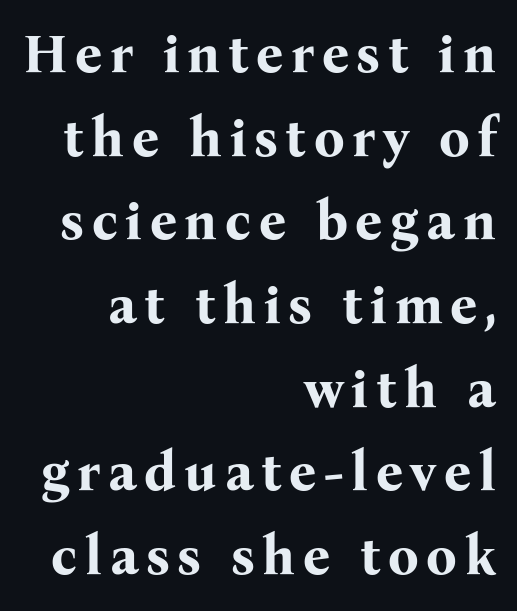
The image shows 54 px bold serif type, upright; set right-aligned, normal line spacing (1.55x), not underlined; medium stroke contrast and a medium x-height.
